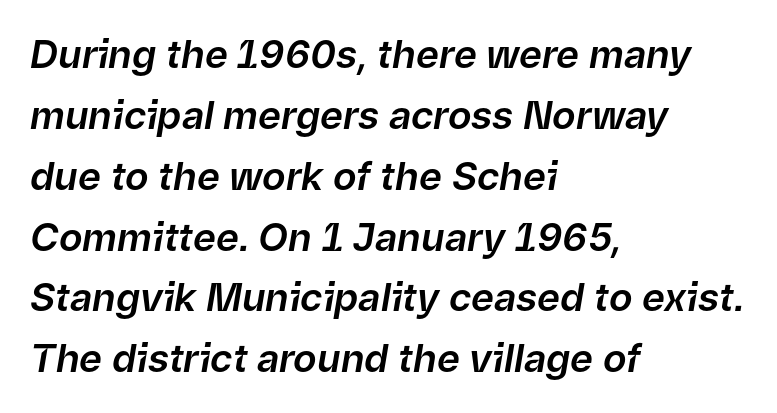
The image shows 39 px text type, italic (leaning right); set left-aligned, normal line spacing (1.56x), normal letter spacing, not underlined; low stroke contrast and a medium x-height.
